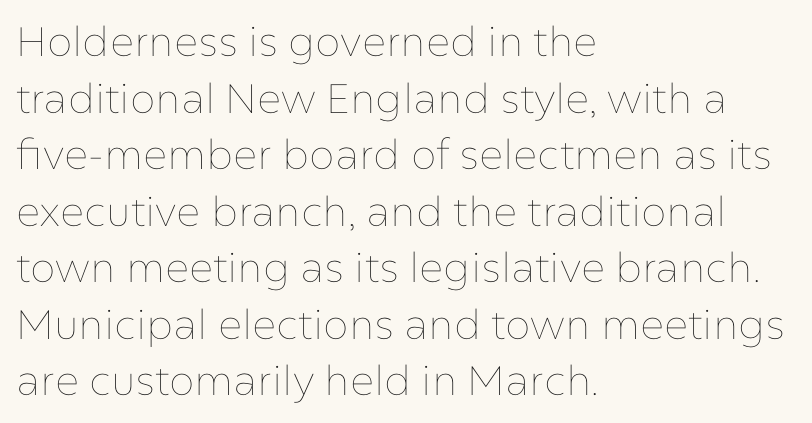
{"italic": "no", "bold": "no", "weight": "thin", "width": "normal", "stroke_contrast": "low", "x_height": "medium", "monospaced": "no", "underline": "no", "align": "left", "line_spacing": "normal", "line_spacing_ratio": 1.38, "letter_spacing": "normal", "letter_spacing_em": 0.0, "glyph_px": 41}
